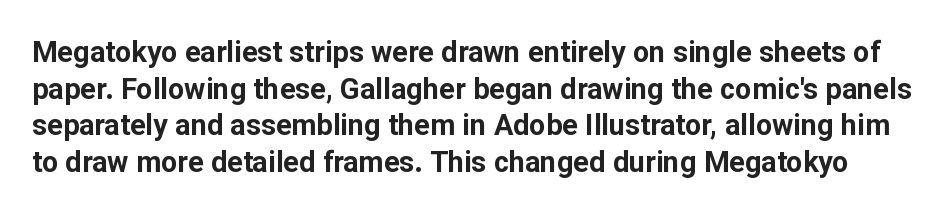
What weight is shown? A full bold with thick strokes. The specimen omits any rule beneath the text block's lines. The font's upright variant was chosen for this text. Think of a printed novel: that variable character pitch is what you see here. The letterforms sit shoulder to shoulder at normal distance.
